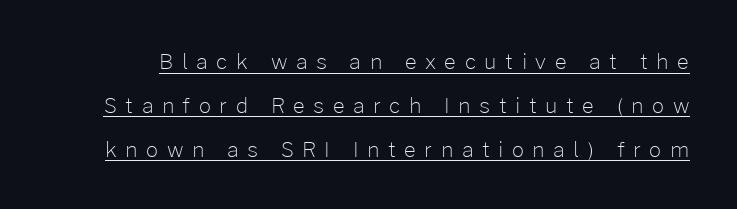
{"italic": "no", "bold": "no", "underline": "yes", "line_spacing": "loose", "line_spacing_ratio": 2.09, "letter_spacing": "wide", "letter_spacing_em": 0.4, "glyph_px": 21}
